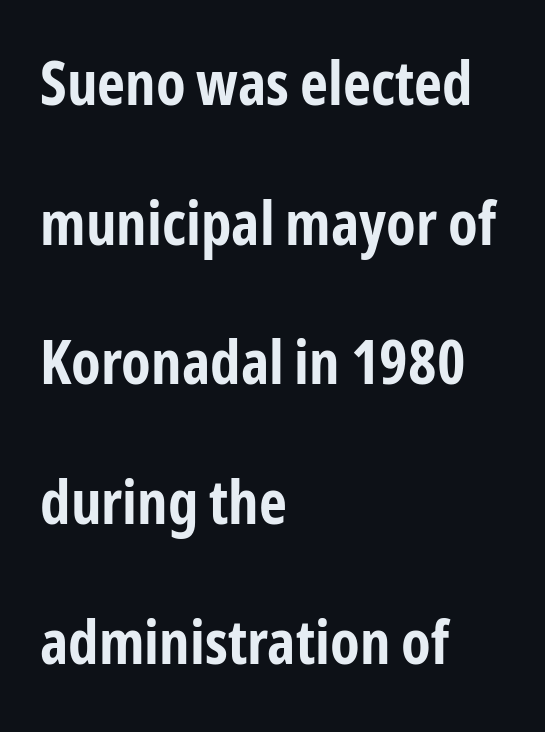
The image shows 61 px bold, condensed sans-serif type, upright; set left-aligned, loose line spacing (2.29x), normal letter spacing, not underlined; low stroke contrast and a medium x-height.
